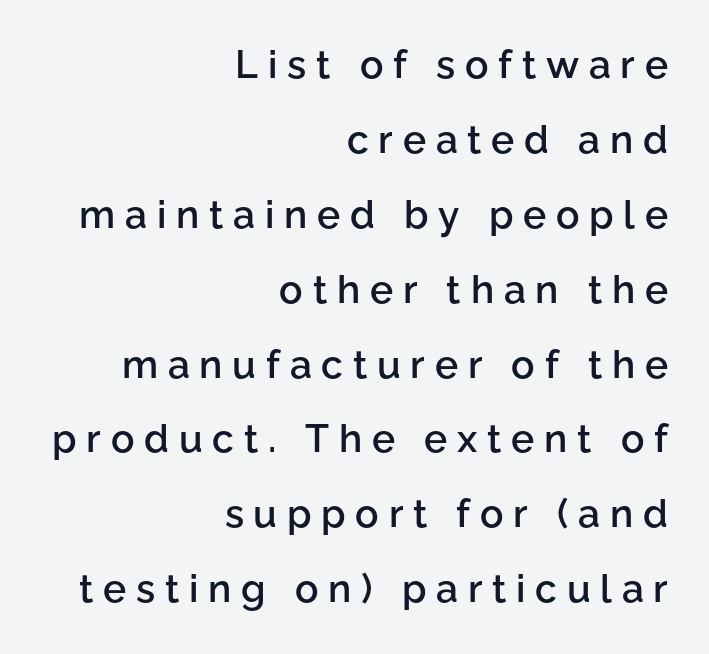
The face used here is rendered with a markedly widened letterfit. Underlining? Definitely not there. Font category for this specimen: sans-serif. Casual observation: everything's shoved over to the right. Posture: straight, roman, zero tilt.
